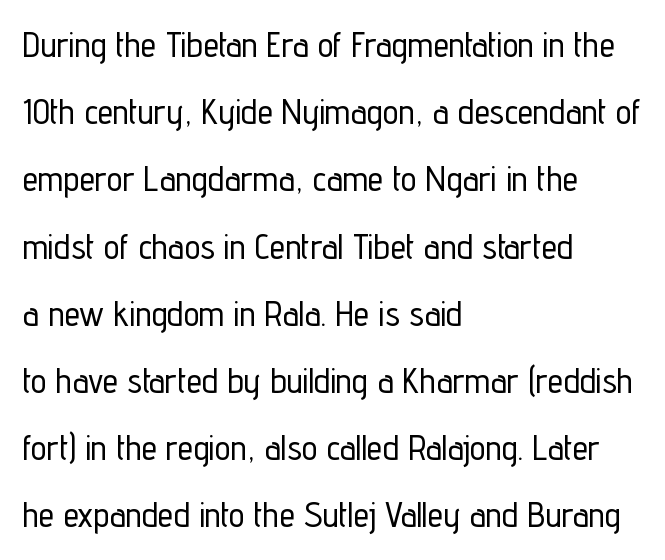
{"serif": "no", "italic": "no", "width": "condensed", "stroke_contrast": "low", "x_height": "medium", "monospaced": "no", "underline": "no", "align": "left", "line_spacing": "loose", "line_spacing_ratio": 1.92, "letter_spacing": "normal", "letter_spacing_em": 0.0, "glyph_px": 35}
